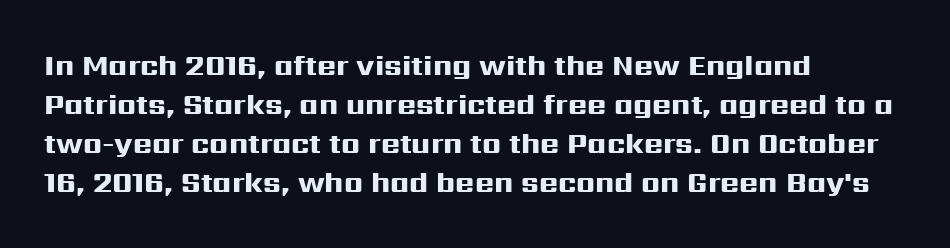
The glyphs have the mass of a bold cut. Ordinary non-slanted type is in use. The paragraph has a hard left edge and a soft right edge. Examine the stroke ends and you'll find no serifs. Each new line begins a customary step beneath the previous one.
